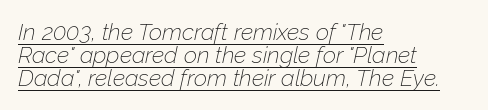
{"italic": "yes", "lean": "right", "slant_degrees": 12, "bold": "no", "underline": "yes", "align": "left", "line_spacing": "tight", "line_spacing_ratio": 1.0, "letter_spacing": "normal", "letter_spacing_em": 0.0, "glyph_px": 23}
